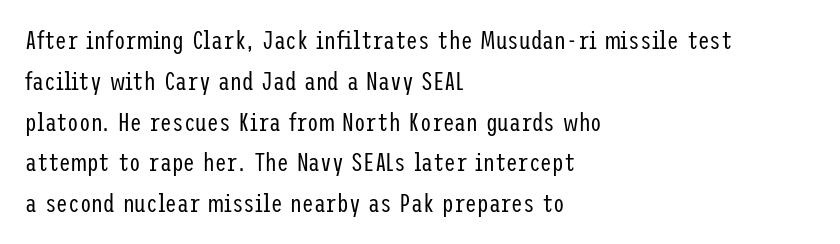
Q: Is the text bold? A: No.
Q: Is the text italic (slanted)? A: No, it is upright.
Q: Is the text underlined? A: No.
Q: How is the paragraph aligned? A: Left-aligned.
Q: Is the spacing between letters normal or unusually wide? A: Normal.
Q: Is the spacing between lines tight, normal or loose? A: Normal.
